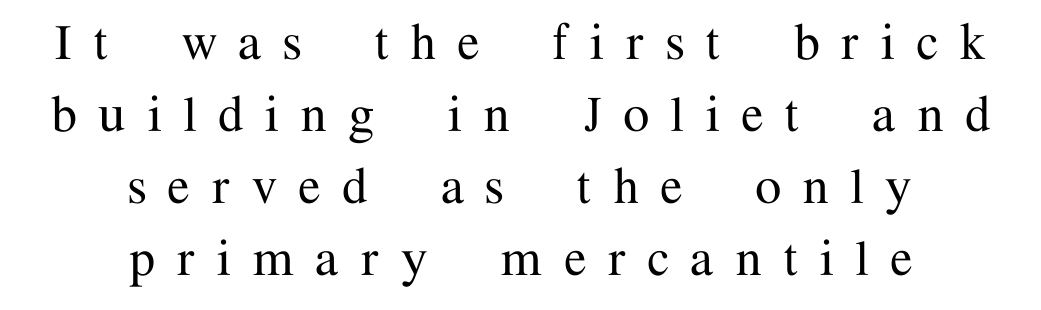
The image shows 59 px serif type, upright; set centered, line spacing 1.22x, unusually wide letter spacing (+0.38 em), not underlined; medium stroke contrast and a medium x-height.
